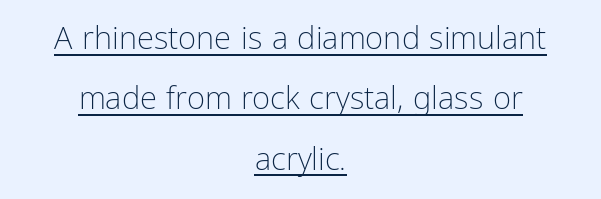
This rendering employs a face without finishing strokes, i.e., a sans-serif. The face used here is proportionally spaced, like ordinary book or web type. Posture: vertical. The rendering uses the underline text-decoration. The whitespace from short lines is split evenly between both sides.
